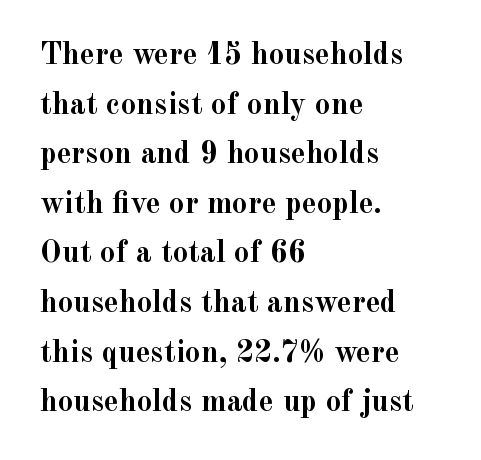
Q: Is the text bold? A: Yes.
Q: Is the text italic (slanted)? A: No, it is upright.
Q: Is the typeface a serif or a sans-serif typeface? A: Serif.
Q: Is the text underlined? A: No.
Q: How is the paragraph aligned? A: Left-aligned.
Q: Is the spacing between letters normal or unusually wide? A: Normal.
Q: Is the spacing between lines tight, normal or loose? A: Normal.
Q: Width (condensed, normal, or wide)? A: Normal.
Q: x-height? A: Small.
Q: Monospaced? A: No.
